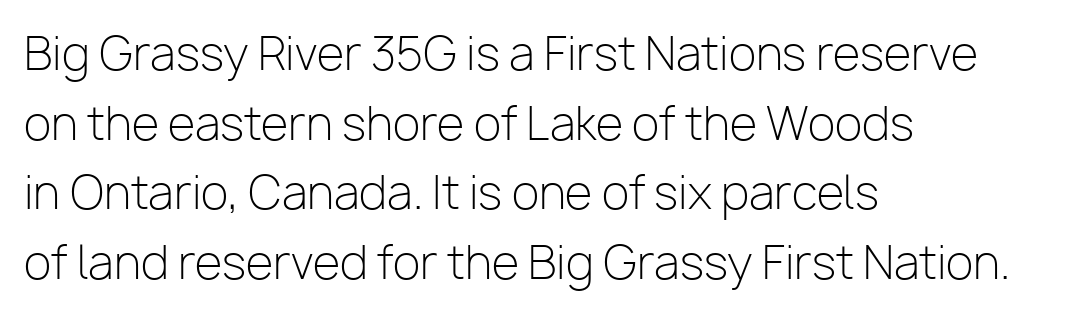
Is the letter spacing exaggerated? No — it looks like the ordinary default. Which margin do the lines hug? The left one — the right edge is uneven. Are there feet on the stems? There aren't — it's a sans. The strokes are not fattened; the text isn't bold. Does the lettering tilt? It doesn't — this is upright.
